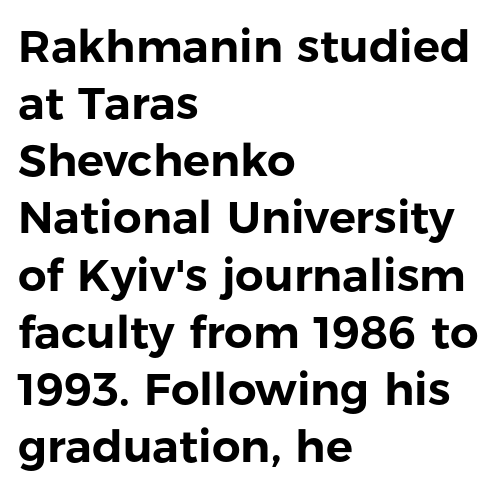
Spacing verdict: proportional, widths tailored to each character. In terms of leading, this rendering sits right in the middle. The letters stand upright; this is a roman face. This rendering features lettering with no underline. Where is the straight margin? On the left.
